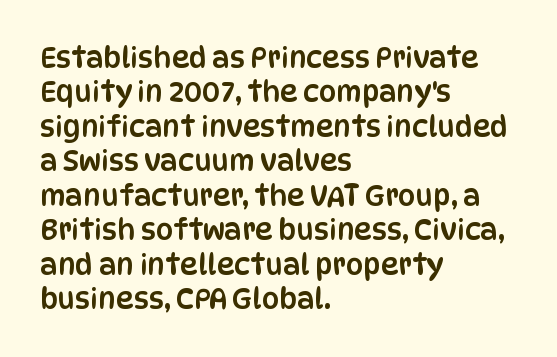
The letters stand straight up with perfectly vertical stems. Alignment: flush left. Letterform terminals end flat and unadorned throughout the passage. Beneath every word, the page is bare. The face used here is rendered with its standard letterfit. The face used here is proportionally spaced, like ordinary book or web type.
